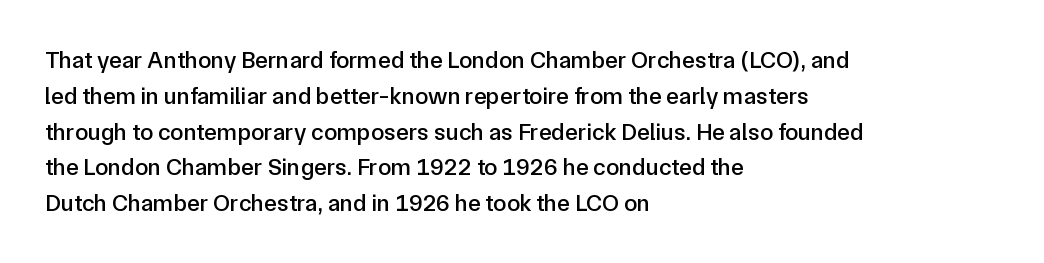
The image shows 24 px text type, upright; set left-aligned, normal line spacing (1.49x), normal letter spacing, not underlined.
